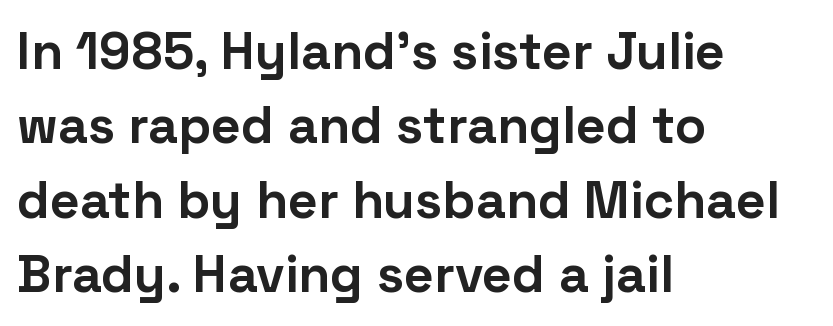
In terms of posture, this sample is upright. Regarding leading, the lines here are spaced in the standard way. These lines keep a tight, regular rhythm from letter to letter. I'd describe the lettering as bold — thick and assertive. Compared with a centered layout, this one pins lines to the left instead.
